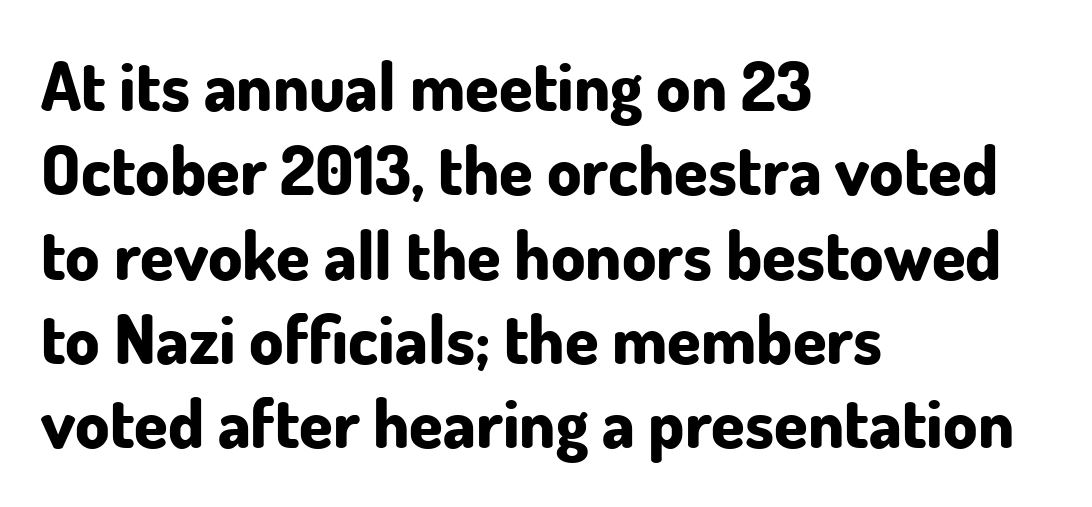
{"serif": "no", "italic": "no", "bold": "yes", "weight": "bold", "width": "normal", "stroke_contrast": "low", "x_height": "small", "monospaced": "no", "underline": "no", "align": "left", "line_spacing_ratio": 1.24, "letter_spacing": "normal", "letter_spacing_em": 0.0, "glyph_px": 68}
